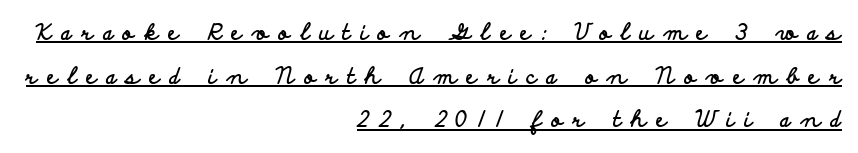
The image shows 22 px bold type; set right-aligned, loose line spacing (1.98x), unusually wide letter spacing (+0.46 em), underlined.
